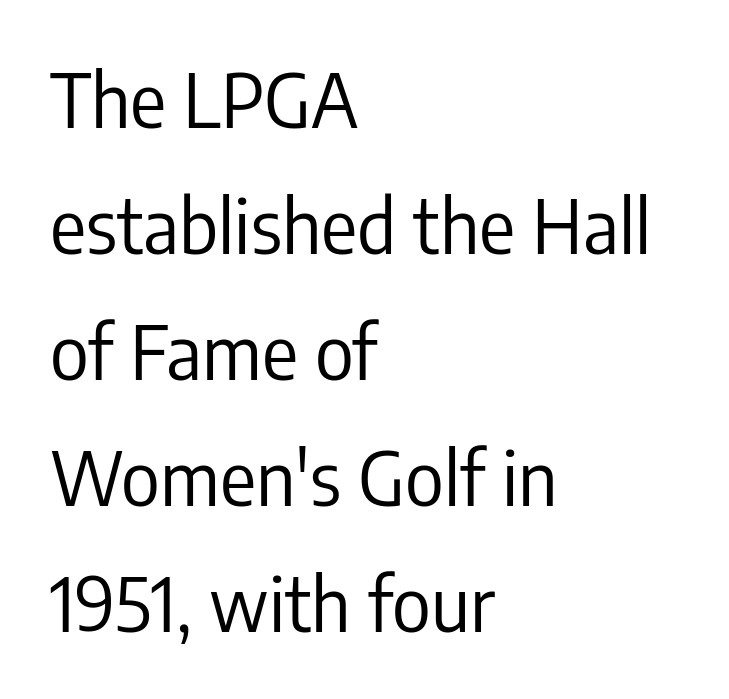
{"serif": "no", "italic": "no", "bold": "no", "weight": "regular", "width": "condensed", "stroke_contrast": "low", "x_height": "medium", "monospaced": "no", "underline": "no", "align": "left", "line_spacing": "normal", "line_spacing_ratio": 1.68, "letter_spacing": "normal", "letter_spacing_em": 0.0, "glyph_px": 75}
